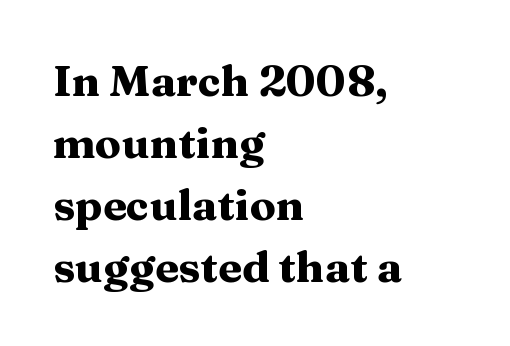
Honestly, the row spacing looks completely unremarkable. A typesetter would mark this as roman, not italic. Spacing verdict: proportional, widths tailored to each character. Reading down the block, your eye returns to a fixed left position each line. Honestly, the letter spacing is just normal — you wouldn't notice it. Has an underline been added? It has not.
